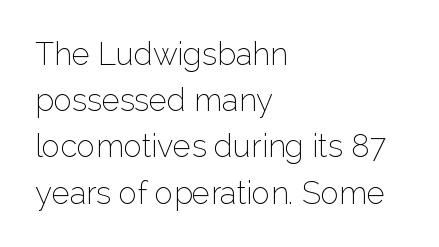
The image shows 31 px thin sans-serif type, upright; set left-aligned, normal line spacing (1.49x), normal letter spacing, not underlined; low stroke contrast and a medium x-height.
